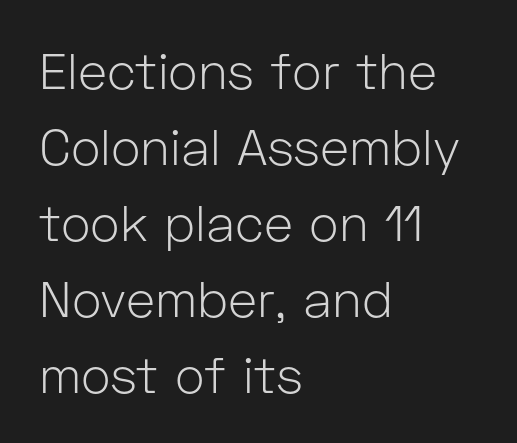
Q: Is the text bold? A: No.
Q: Is the text italic (slanted)? A: No, it is upright.
Q: Is the typeface a serif or a sans-serif typeface? A: Sans-serif.
Q: Is the text underlined? A: No.
Q: How is the paragraph aligned? A: Left-aligned.
Q: Is the spacing between letters normal or unusually wide? A: Normal.
Q: Is the spacing between lines tight, normal or loose? A: Normal.
Q: Width (condensed, normal, or wide)? A: Normal.
Q: Stroke contrast? A: Low.
Q: x-height? A: Medium.
Q: Monospaced? A: No.
